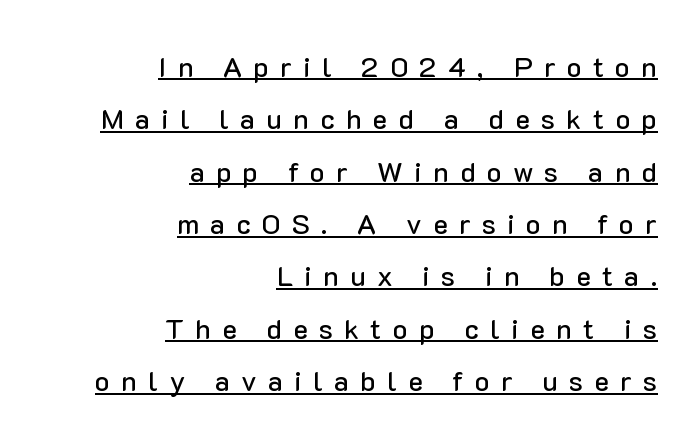
The image shows 28 px sans-serif type, upright; set right-aligned, line spacing 1.87x, unusually wide letter spacing (+0.4 em), underlined; low stroke contrast and a medium x-height.
